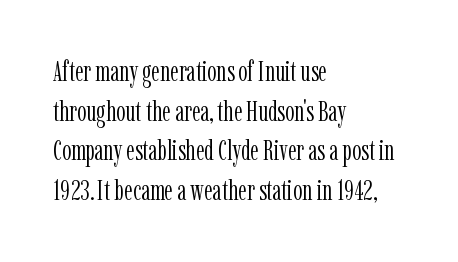
The block of text has a typical density, with ordinary space between rows. The font sits on the lighter half of the weight spectrum, regular included. Letter spacing: default. A clean baseline with only descenders dipping below it. Italic? Not at all — the glyphs are vertical.
